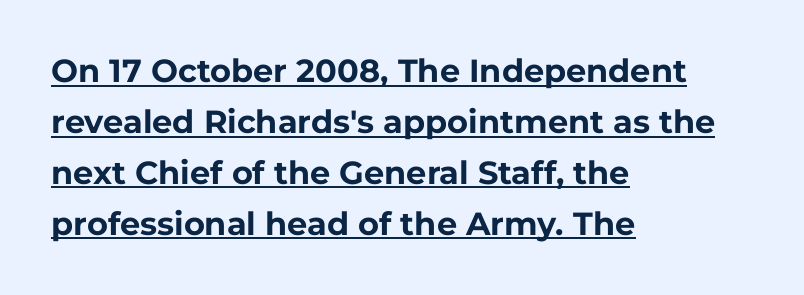
Q: Is the text bold? A: Yes.
Q: Is the text italic (slanted)? A: No, it is upright.
Q: Is the typeface a serif or a sans-serif typeface? A: Sans-serif.
Q: Is the text underlined? A: Yes.
Q: How is the paragraph aligned? A: Left-aligned.
Q: Is the spacing between letters normal or unusually wide? A: Normal.
Q: Is the spacing between lines tight, normal or loose? A: Normal.
Q: Width (condensed, normal, or wide)? A: Normal.
Q: Stroke contrast? A: Low.
Q: x-height? A: Medium.
Q: Monospaced? A: No.
